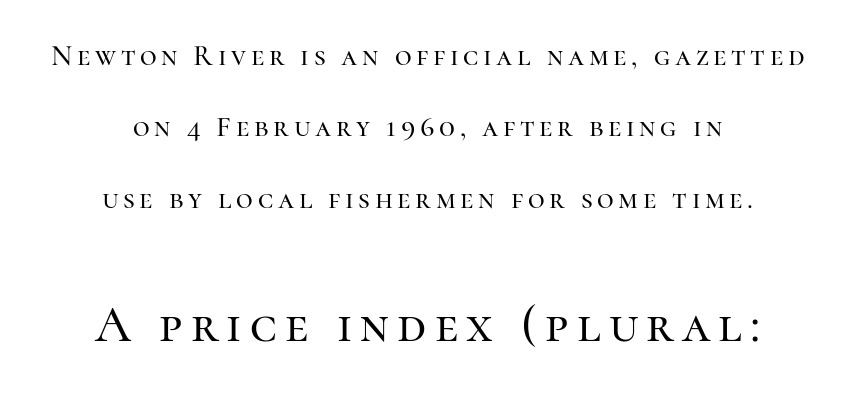
The image shows 51 px serif type, upright; set centered, loose line spacing (2.46x), not underlined; the second (bottom) block is 1.76x larger; high stroke contrast and a medium x-height.
